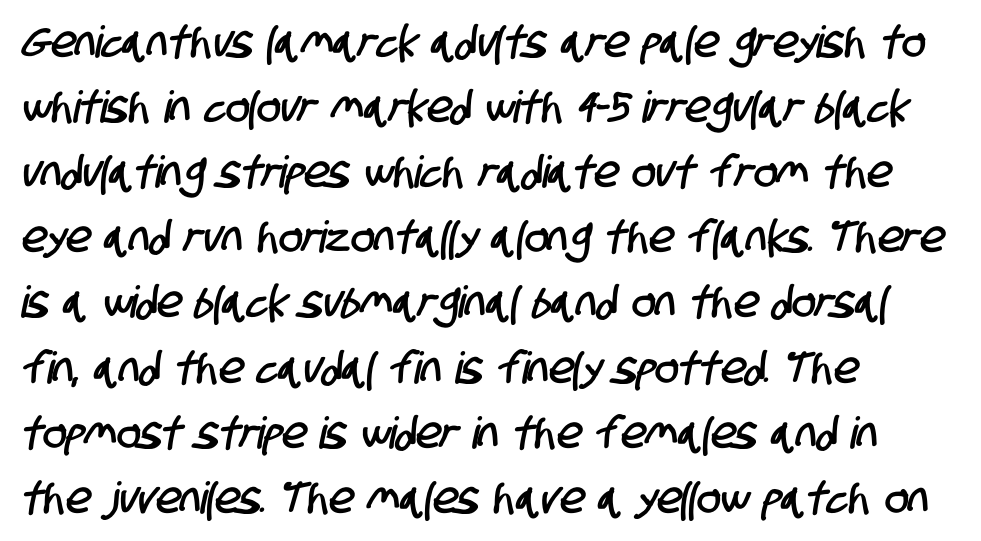
Q: Is the typeface a serif or a sans-serif typeface? A: Sans-serif.
Q: Is the text underlined? A: No.
Q: How is the paragraph aligned? A: Left-aligned.
Q: Is the spacing between letters normal or unusually wide? A: Normal.
Q: Is the spacing between lines tight, normal or loose? A: Normal.
Q: Width (condensed, normal, or wide)? A: Condensed.
Q: Stroke contrast? A: Low.
Q: x-height? A: Large.
Q: Monospaced? A: No.
